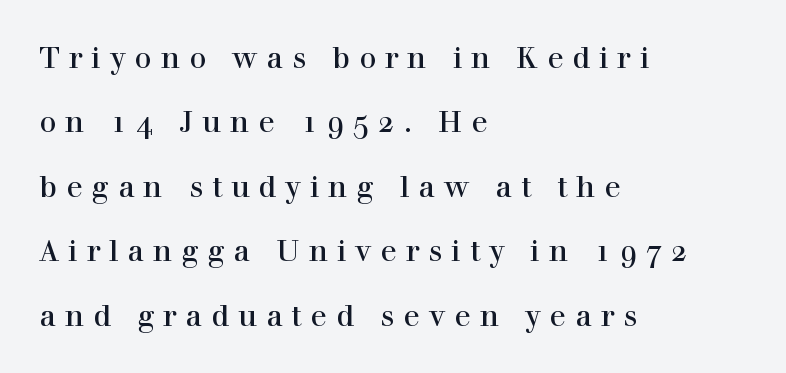
{"serif": "yes", "italic": "no", "width": "normal", "x_height": "medium", "monospaced": "no", "underline": "no", "align": "left", "line_spacing": "loose", "line_spacing_ratio": 2.15, "letter_spacing": "wide", "letter_spacing_em": 0.3, "glyph_px": 30}
